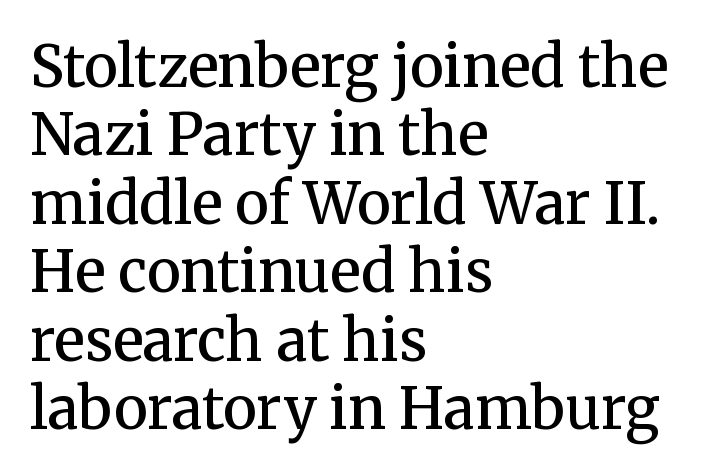
The image shows 57 px semibold serif type, upright; set left-aligned, line spacing 1.2x, normal letter spacing, not underlined; medium stroke contrast and a medium x-height.
